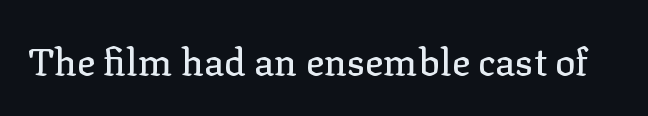
The image shows 38 px serif type, upright; set normal letter spacing, not underlined; low stroke contrast and a medium x-height.
